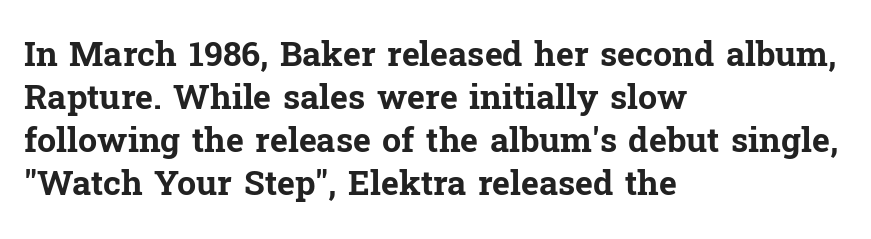
Q: Is the text bold? A: Yes.
Q: Is the text italic (slanted)? A: No, it is upright.
Q: Is the typeface a serif or a sans-serif typeface? A: Serif.
Q: Is the text underlined? A: No.
Q: How is the paragraph aligned? A: Left-aligned.
Q: Is the spacing between letters normal or unusually wide? A: Normal.
Q: Is the spacing between lines tight, normal or loose? A: Normal.
Q: Width (condensed, normal, or wide)? A: Normal.
Q: Stroke contrast? A: Low.
Q: x-height? A: Medium.
Q: Monospaced? A: No.
